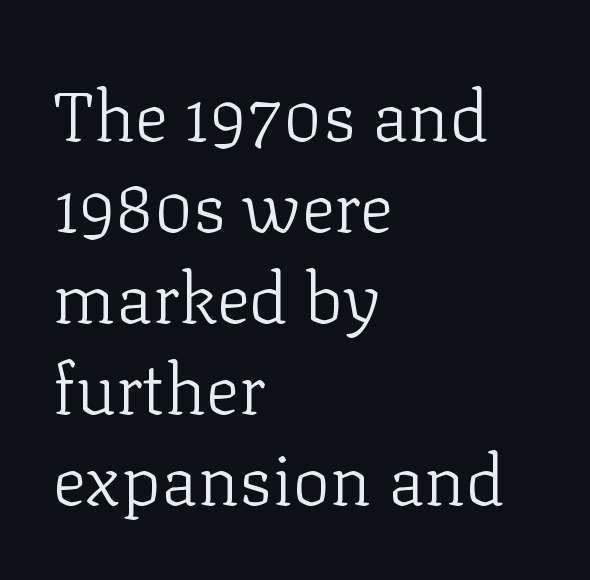
{"serif": "yes", "italic": "no", "bold": "no", "weight": "light", "width": "normal", "stroke_contrast": "low", "x_height": "medium", "monospaced": "no", "underline": "no", "align": "left", "line_spacing": "normal", "line_spacing_ratio": 1.3, "letter_spacing": "normal", "letter_spacing_em": 0.0, "glyph_px": 70}
